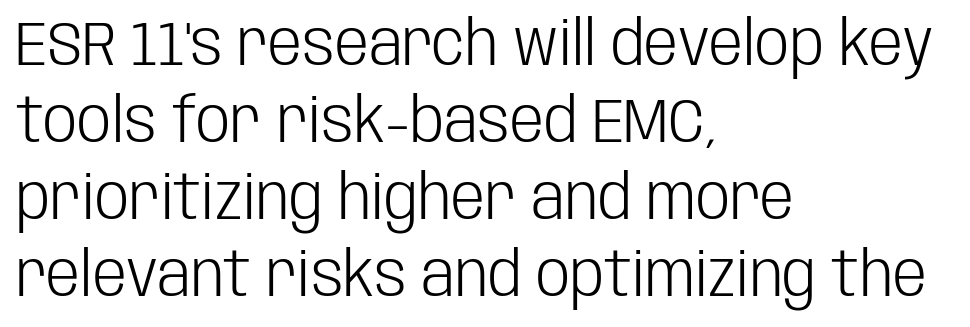
{"serif": "no", "italic": "no", "bold": "no", "weight": "light", "width": "condensed", "stroke_contrast": "low", "x_height": "large", "monospaced": "no", "underline": "no", "align": "left", "line_spacing": "normal", "line_spacing_ratio": 1.26, "letter_spacing": "normal", "letter_spacing_em": 0.0, "glyph_px": 61}
